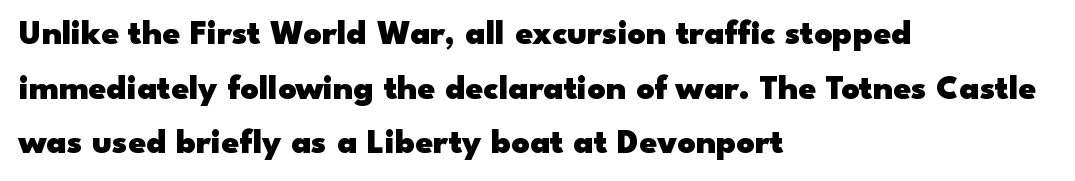
{"serif": "no", "italic": "no", "bold": "yes", "weight": "heavy", "width": "wide", "stroke_contrast": "low", "x_height": "small", "monospaced": "no", "underline": "no", "align": "left", "line_spacing": "normal", "line_spacing_ratio": 1.56, "letter_spacing": "normal", "letter_spacing_em": 0.0, "glyph_px": 35}
